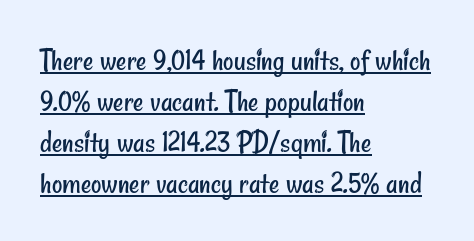
Q: Is the text bold? A: No.
Q: Is the typeface a serif or a sans-serif typeface? A: Sans-serif.
Q: Is the text underlined? A: Yes.
Q: How is the paragraph aligned? A: Left-aligned.
Q: Is the spacing between letters normal or unusually wide? A: Normal.
Q: Is the spacing between lines tight, normal or loose? A: Normal.
Q: Width (condensed, normal, or wide)? A: Condensed.
Q: Stroke contrast? A: Low.
Q: x-height? A: Small.
Q: Monospaced? A: No.
